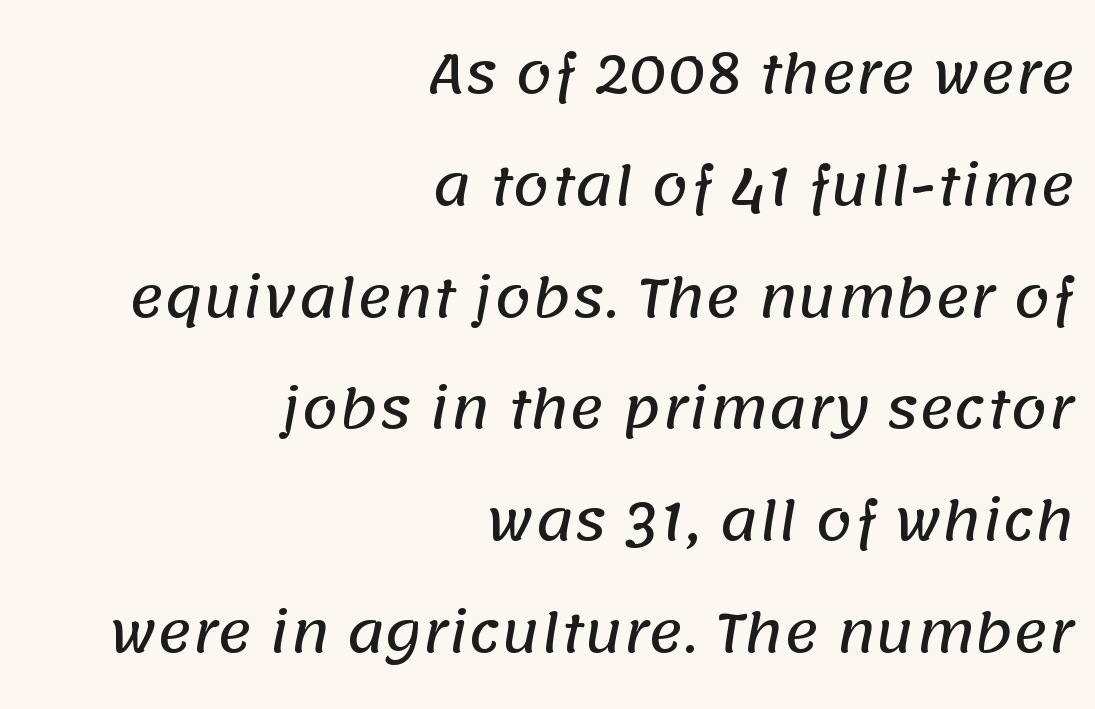
The image shows 53 px sans-serif type; set right-aligned, loose line spacing (2.11x), normal letter spacing, not underlined; low stroke contrast and a large x-height.
